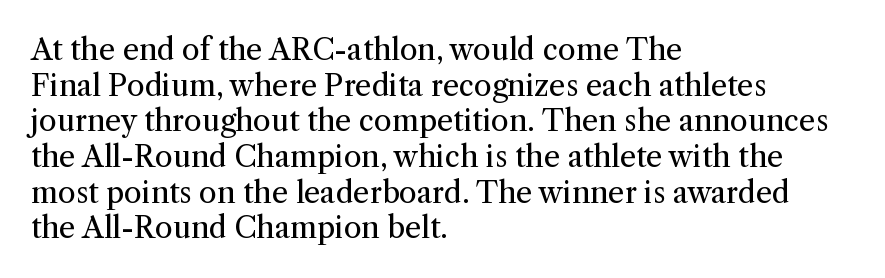
The image shows 29 px regular-weight serif type, upright; set left-aligned, line spacing 1.23x, normal letter spacing, not underlined; medium stroke contrast and a medium x-height.
